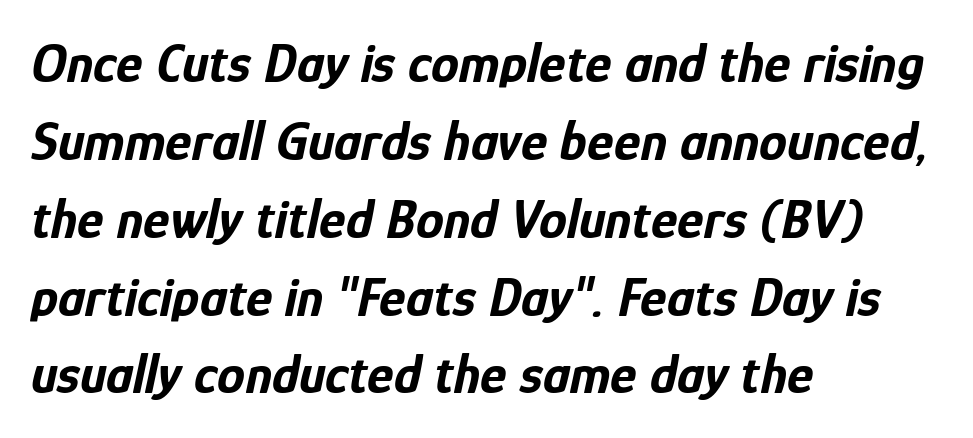
The image shows 56 px bold, condensed type, italic (leaning right); set left-aligned, normal line spacing (1.39x), normal letter spacing, not underlined; low stroke contrast and a medium x-height.
